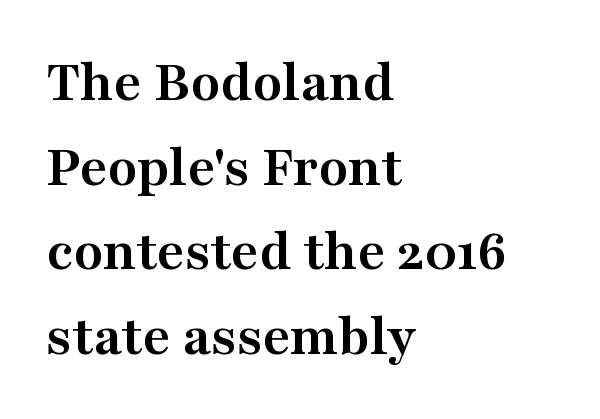
Type style note: has serifs. This sample uses plain, unmodified letter spacing. As a designer I'd log this as weight 700, bold. Nope, not italic — everything's standing straight. Bare-footed words on every line.
